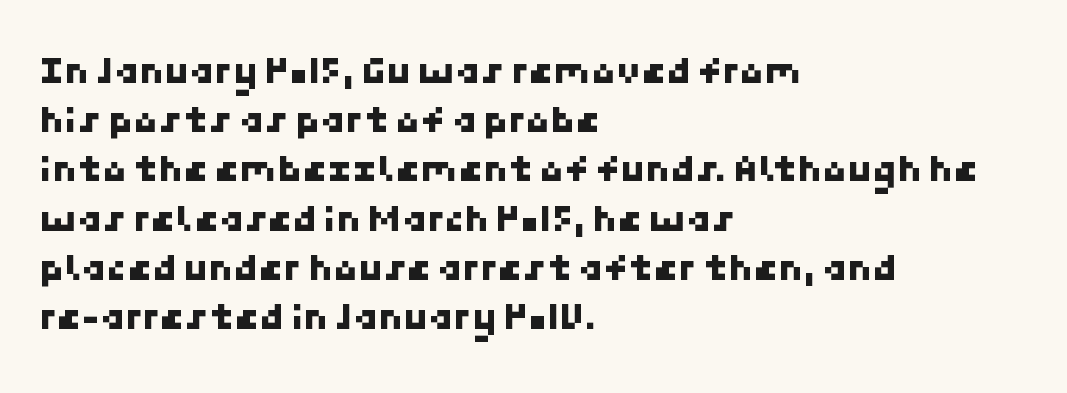
Every row of glyphs begins at an identical x-position on the left. Is this a sans? Yes — the strokes have no serifs. Has an underline been added? It has not. The tracking reads as untouched default to a designer's eye.
